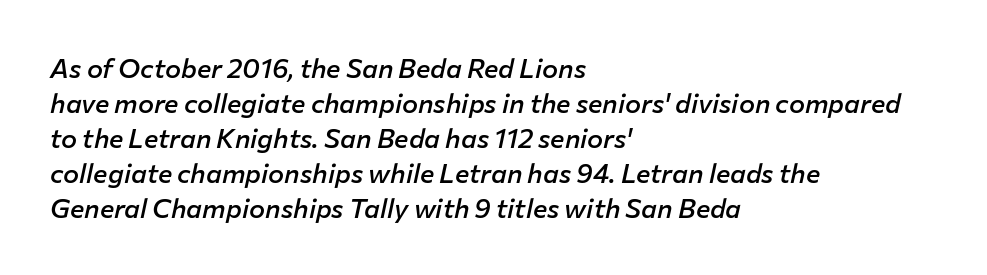
{"italic": "yes", "lean": "right", "slant_degrees": 12, "bold": "semi", "underline": "no", "align": "left", "line_spacing": "normal", "line_spacing_ratio": 1.3, "letter_spacing": "normal", "letter_spacing_em": 0.0, "glyph_px": 27}
